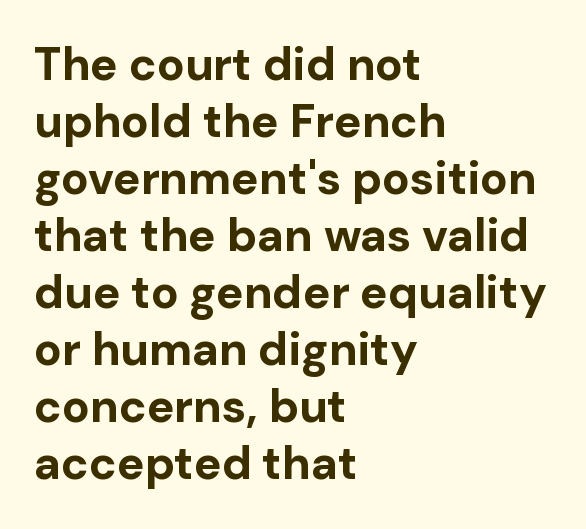
{"serif": "no", "italic": "no", "bold": "yes", "weight": "bold", "width": "normal", "stroke_contrast": "low", "x_height": "medium", "monospaced": "no", "underline": "no", "align": "left", "line_spacing_ratio": 1.24, "letter_spacing": "normal", "letter_spacing_em": 0.0, "glyph_px": 46}
